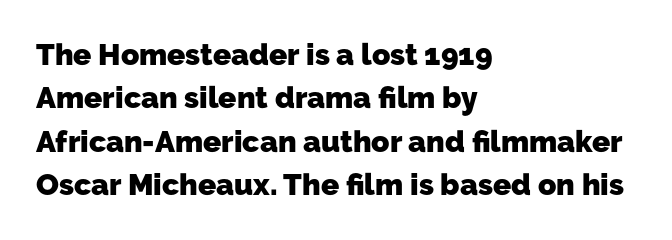
The image shows 30 px heavy sans-serif type; set left-aligned, normal line spacing (1.45x), normal letter spacing, not underlined; low stroke contrast and a medium x-height.
